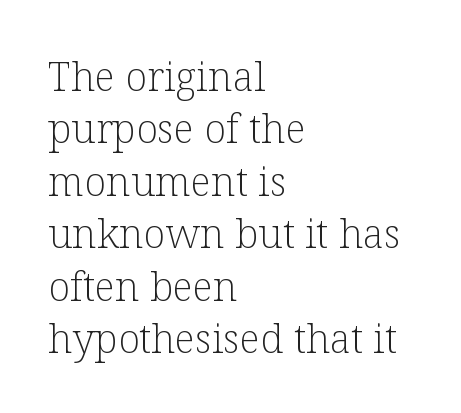
A clean baseline with only descenders dipping below it. The typeface chosen for these lines features serifs. The letterforms sit shoulder to shoulder at normal distance. The typesetting does not lean heavy: it is not bold.
